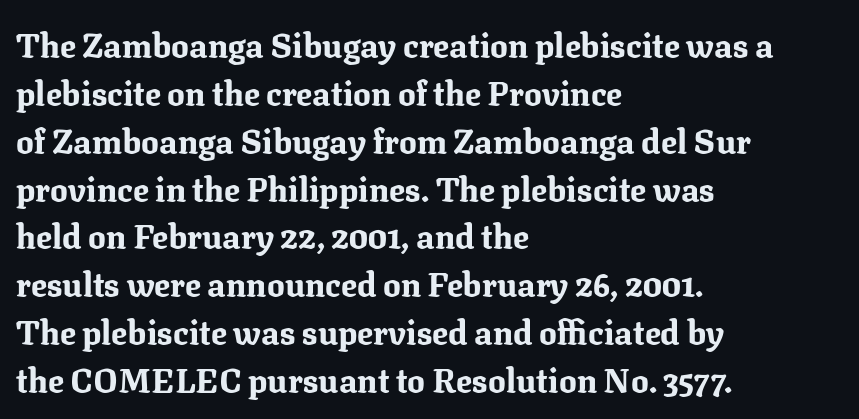
The image shows 33 px bold serif type, upright; set left-aligned, normal line spacing (1.45x), normal letter spacing, not underlined; medium stroke contrast and a medium x-height.
